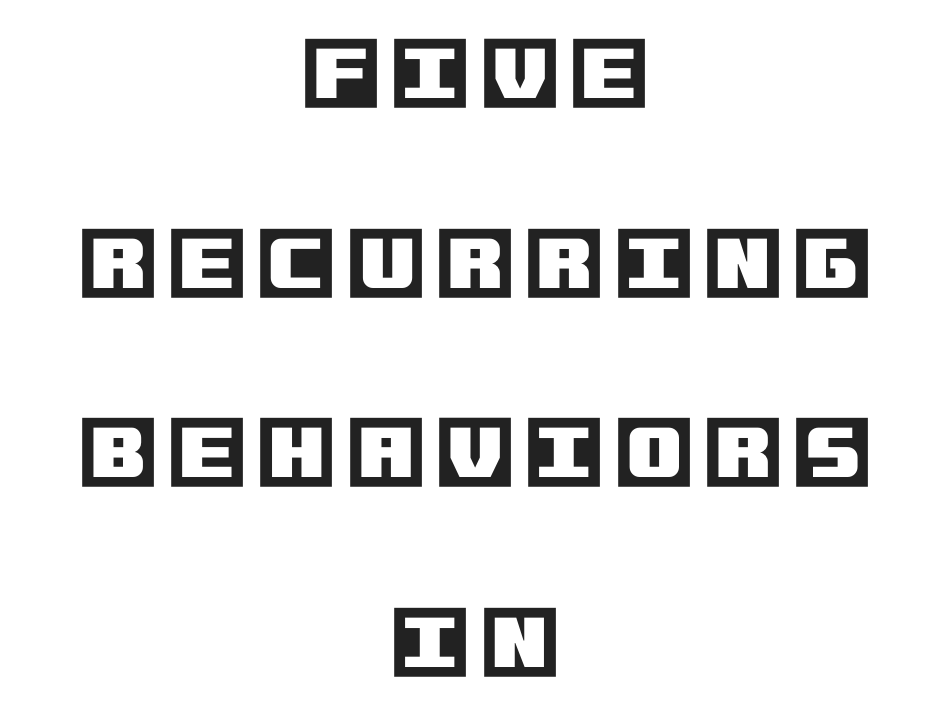
Words float on clear page, feet unadorned. If you drew a line through each stem, it would be perfectly vertical. In CSS terms this would be text-align: center. Does the leading feel generous? Absolutely, it's lavish.
